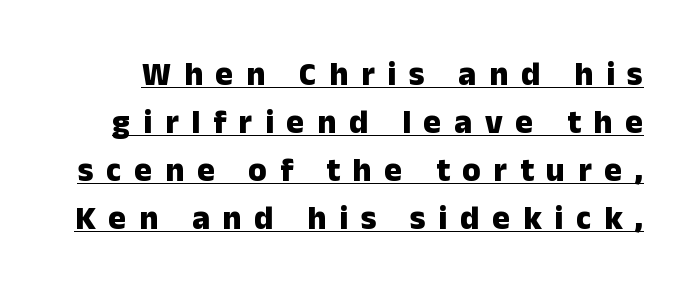
{"serif": "no", "italic": "no", "bold": "yes", "weight": "heavy", "width": "normal", "stroke_contrast": "low", "x_height": "medium", "monospaced": "no", "underline": "yes", "line_spacing": "normal", "line_spacing_ratio": 1.45, "letter_spacing": "wide", "letter_spacing_em": 0.39, "glyph_px": 33}
